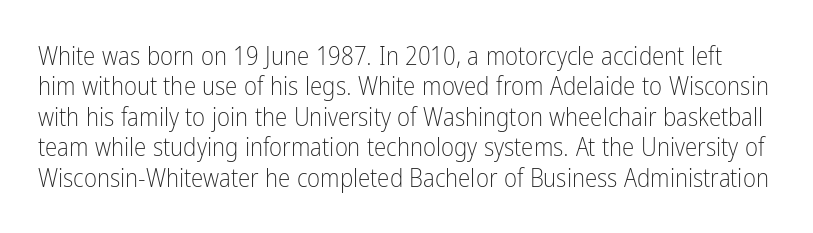
Is the type heavy? It reads as light-to-regular instead. Tracking here is standard; glyphs follow each other at the usual distance. Letters rest on an invisible, unmarked baseline. The axis of the letterforms is exactly vertical.
